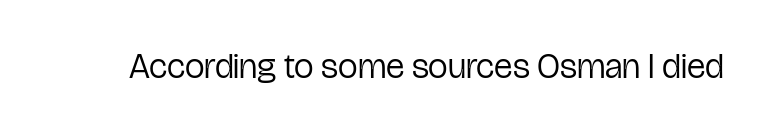
The image shows 35 px regular-weight, condensed sans-serif type, upright; set normal letter spacing, not underlined; low stroke contrast and a medium x-height.
